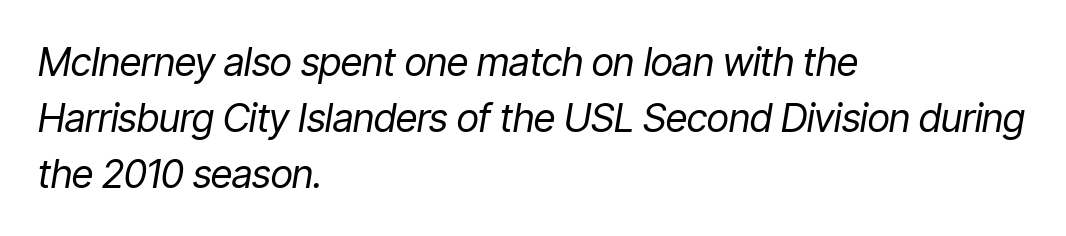
The image shows 39 px regular-weight, condensed type, italic (leaning right); set left-aligned, normal line spacing (1.43x), normal letter spacing, not underlined; low stroke contrast and a medium x-height.
